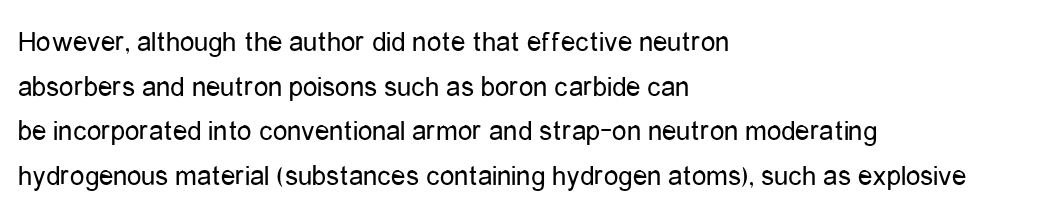
The image shows 29 px regular-weight, condensed sans-serif type, upright; set left-aligned, normal line spacing (1.54x), normal letter spacing, not underlined; low stroke contrast and a medium x-height.
